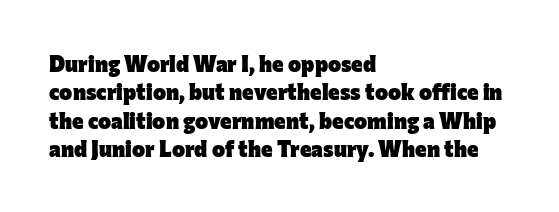
This is the regular roman posture of the typeface. The lines in this sample share a left origin and differ only in where they stop. Standard letterfit; no display-style spreading of the glyphs. Heavy-handed strokes throughout: this text is bold. The space directly below the letters is spotless.
